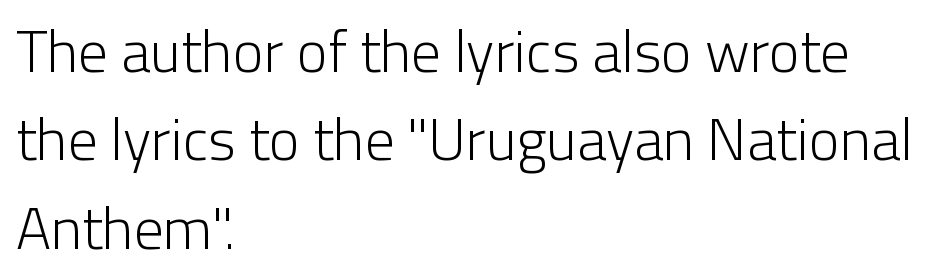
{"serif": "no", "italic": "no", "bold": "no", "weight": "light", "width": "normal", "stroke_contrast": "low", "x_height": "medium", "monospaced": "no", "underline": "no", "align": "left", "line_spacing": "normal", "line_spacing_ratio": 1.5, "letter_spacing": "normal", "letter_spacing_em": 0.0, "glyph_px": 59}
